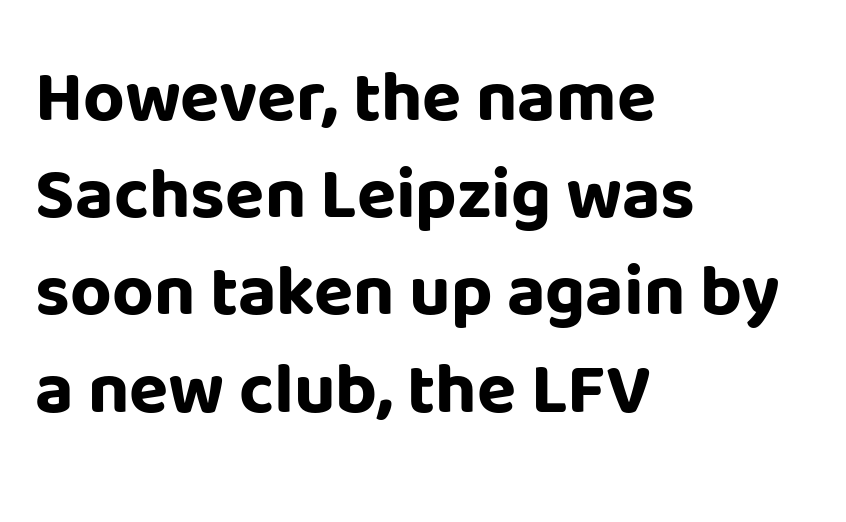
Spacing verdict: proportional, widths tailored to each character. The glyphs in this specimen are sans serif. Letters rest on an invisible, unmarked baseline. The typesetter chose a ragged-right arrangement here. The leading is moderate, giving the passage an even texture.
